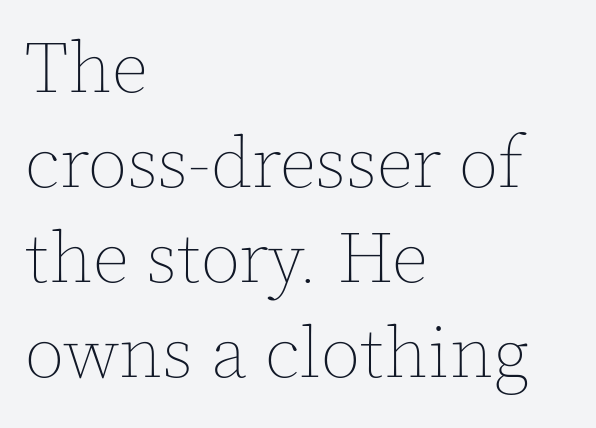
{"italic": "no", "bold": "no", "weight": "thin", "width": "normal", "x_height": "medium", "monospaced": "no", "underline": "no", "align": "left", "line_spacing": "normal", "line_spacing_ratio": 1.32, "letter_spacing": "normal", "letter_spacing_em": 0.0, "glyph_px": 72}
